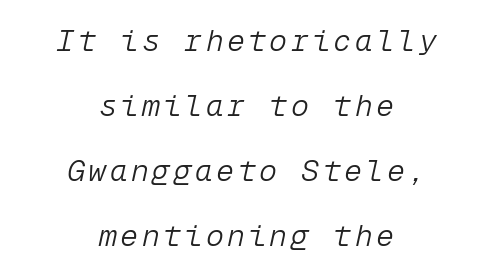
{"italic": "yes", "lean": "right", "slant_degrees": 12, "bold": "no", "weight": "light", "width": "normal", "stroke_contrast": "low", "x_height": "medium", "monospaced": "yes", "underline": "no", "align": "center", "line_spacing": "loose", "line_spacing_ratio": 2.17, "glyph_px": 30}
